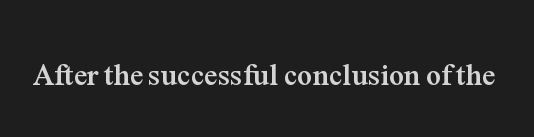
Q: Is the text bold? A: Yes.
Q: Is the text italic (slanted)? A: No, it is upright.
Q: Is the typeface a serif or a sans-serif typeface? A: Serif.
Q: Is the text underlined? A: No.
Q: Is the spacing between letters normal or unusually wide? A: Normal.
Q: Width (condensed, normal, or wide)? A: Normal.
Q: Stroke contrast? A: Medium.
Q: x-height? A: Medium.
Q: Monospaced? A: No.
